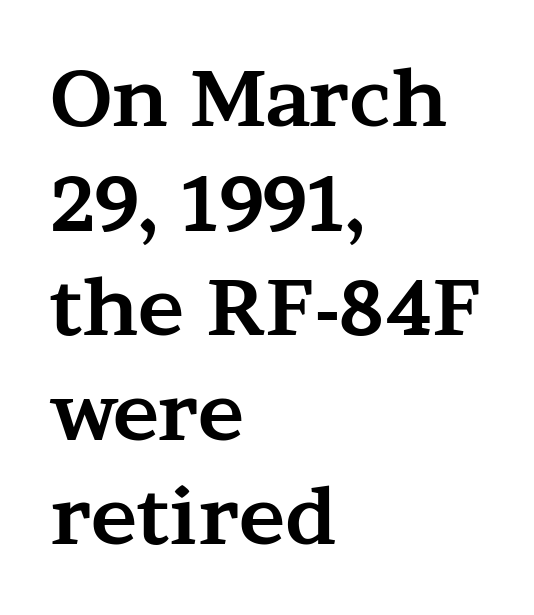
The image shows 78 px bold, wide serif type, upright; set left-aligned, normal line spacing (1.34x), normal letter spacing, not underlined; medium stroke contrast and a medium x-height.
